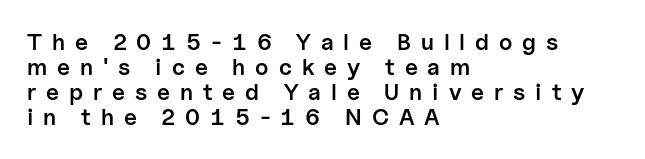
Q: Is the text bold? A: Semi-bold.
Q: Is the text italic (slanted)? A: No, it is upright.
Q: Is the text underlined? A: No.
Q: How is the paragraph aligned? A: Left-aligned.
Q: Is the spacing between letters normal or unusually wide? A: Unusually wide.
Q: Is the spacing between lines tight, normal or loose? A: Tight.
